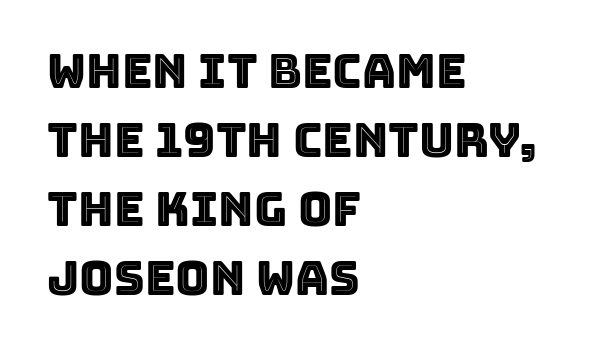
The image shows 47 px text type, upright; set left-aligned, normal line spacing (1.47x), normal letter spacing, not underlined; a large x-height.
